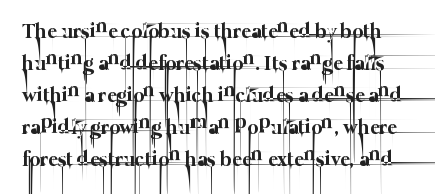
The image shows 21 px text type; set normal line spacing (1.52x), normal letter spacing, not underlined.
